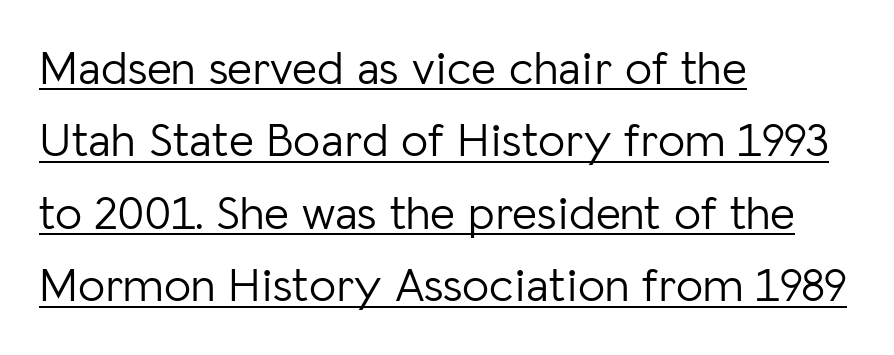
Q: Is the text bold? A: No.
Q: Is the text italic (slanted)? A: No, it is upright.
Q: Is the typeface a serif or a sans-serif typeface? A: Sans-serif.
Q: Is the text underlined? A: Yes.
Q: How is the paragraph aligned? A: Left-aligned.
Q: Is the spacing between letters normal or unusually wide? A: Normal.
Q: Is the spacing between lines tight, normal or loose? A: Normal.
Q: Width (condensed, normal, or wide)? A: Normal.
Q: Stroke contrast? A: Low.
Q: x-height? A: Medium.
Q: Monospaced? A: No.
